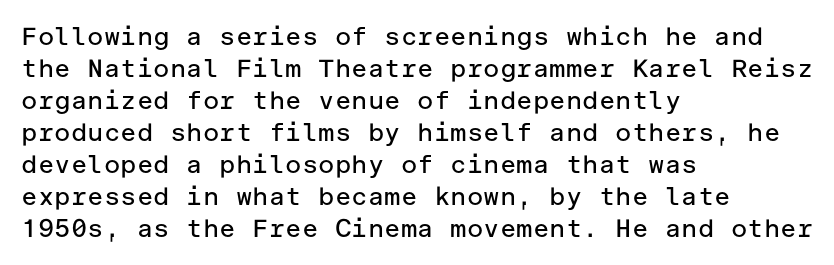
The image shows 25 px text type, upright; set left-aligned, normal line spacing (1.28x), normal letter spacing, not underlined.
